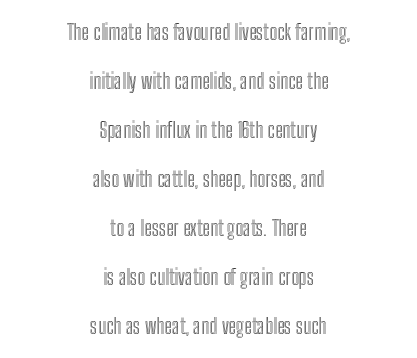
{"italic": "no", "underline": "no", "align": "center", "line_spacing": "loose", "line_spacing_ratio": 2.33, "letter_spacing": "normal", "letter_spacing_em": 0.0, "glyph_px": 21}
